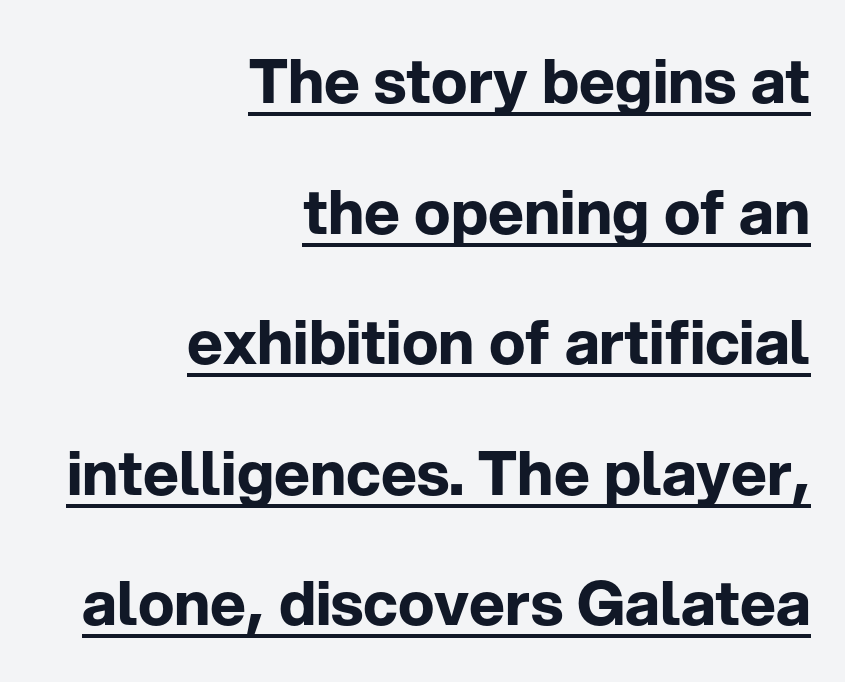
The image shows 61 px bold sans-serif type, upright; set right-aligned, loose line spacing (2.14x), normal letter spacing, underlined; low stroke contrast and a medium x-height.
